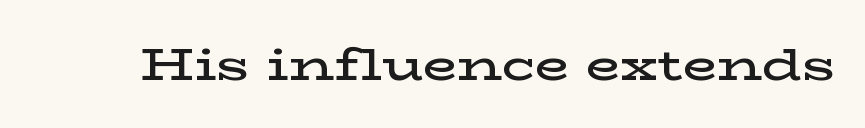
Bare-footed words on every line. The letterforms sit shoulder to shoulder at normal distance. The face used here is proportionally spaced, like ordinary book or web type. Is the type bold? Partly — it's a semibold, heavier than regular but not fully bold. The glyphs in this specimen are seriffed. Italic? Not at all — the glyphs are vertical.
